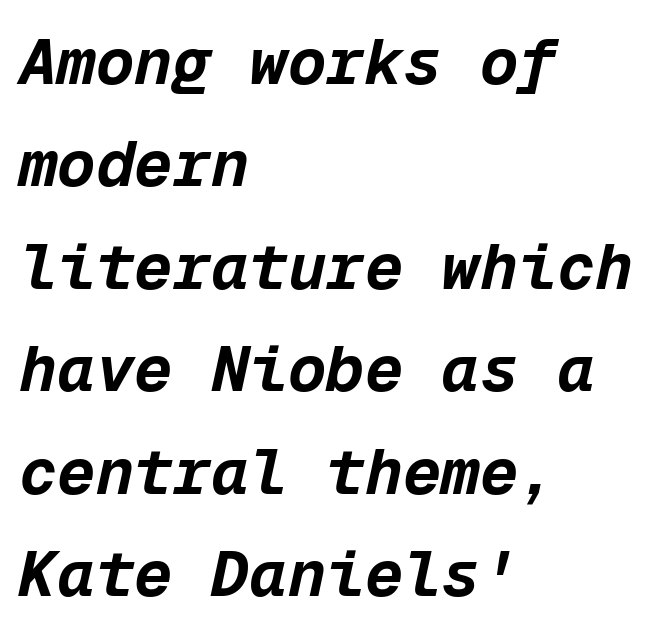
Q: Is the text bold? A: Yes.
Q: Is the text italic (slanted)? A: Yes, it leans right by about 12 degrees.
Q: Is the text underlined? A: No.
Q: How is the paragraph aligned? A: Left-aligned.
Q: Is the spacing between letters normal or unusually wide? A: Normal.
Q: Is the spacing between lines tight, normal or loose? A: Normal.
Q: Width (condensed, normal, or wide)? A: Normal.
Q: Stroke contrast? A: Low.
Q: x-height? A: Medium.
Q: Monospaced? A: Yes.
